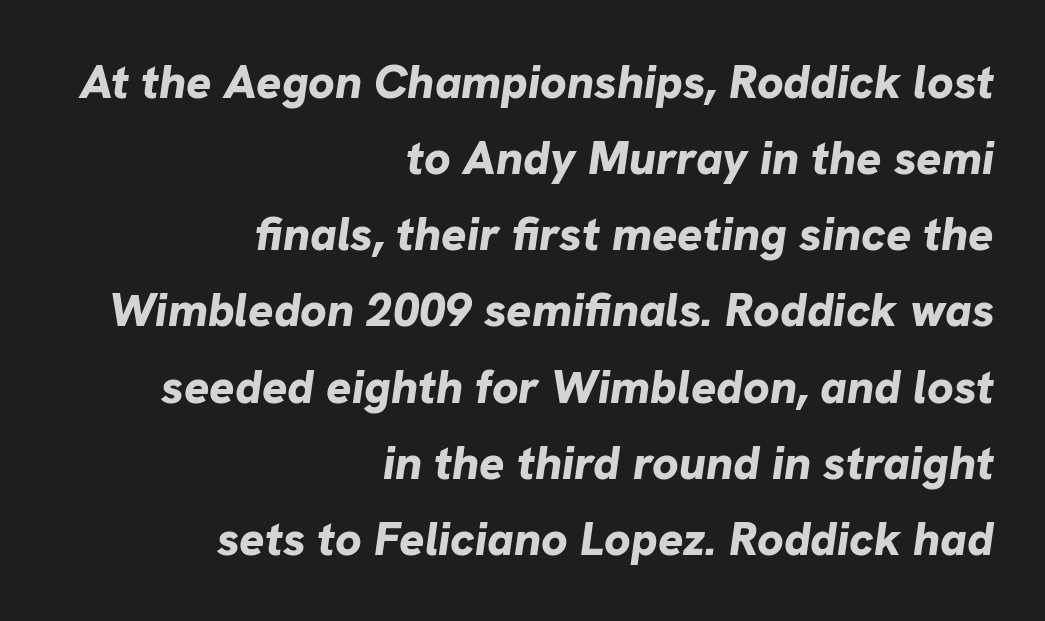
Q: Is the text bold? A: Yes.
Q: Is the text italic (slanted)? A: Yes, it leans right by about 8 degrees.
Q: Is the text underlined? A: No.
Q: How is the paragraph aligned? A: Right-aligned.
Q: Is the spacing between letters normal or unusually wide? A: Normal.
Q: Is the spacing between lines tight, normal or loose? A: Normal.
Q: Width (condensed, normal, or wide)? A: Normal.
Q: Stroke contrast? A: Low.
Q: x-height? A: Medium.
Q: Monospaced? A: No.
